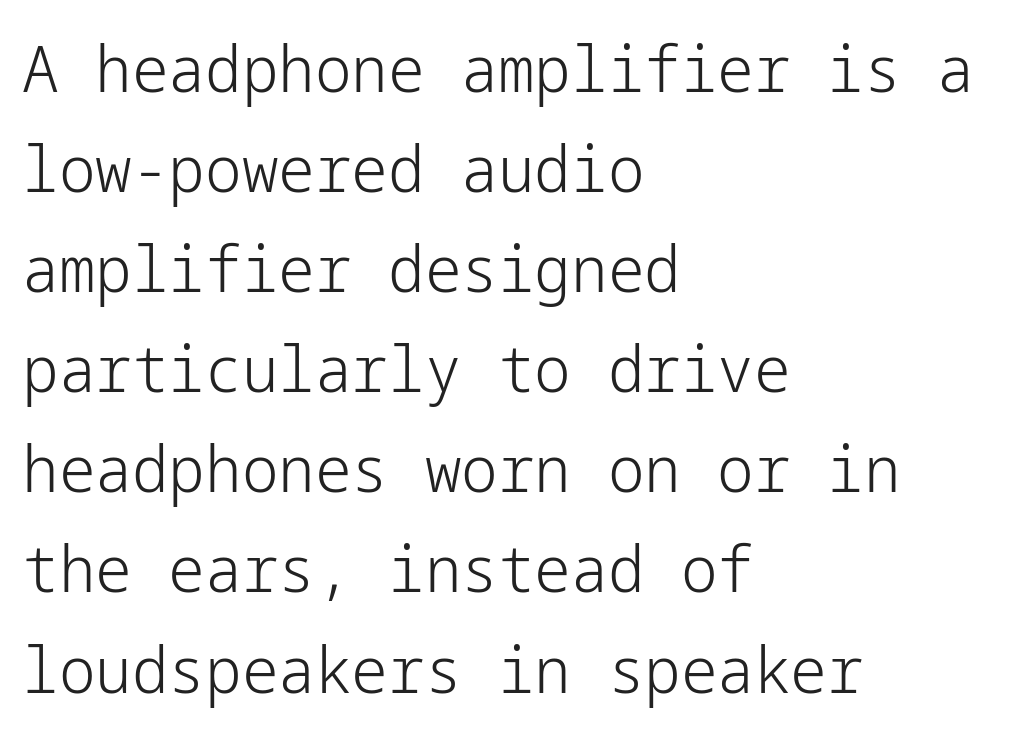
{"serif": "no", "italic": "no", "bold": "no", "weight": "light", "width": "normal", "stroke_contrast": "low", "x_height": "medium", "underline": "no", "align": "left", "line_spacing": "normal", "line_spacing_ratio": 1.54, "letter_spacing": "normal", "letter_spacing_em": 0.0, "glyph_px": 65}
